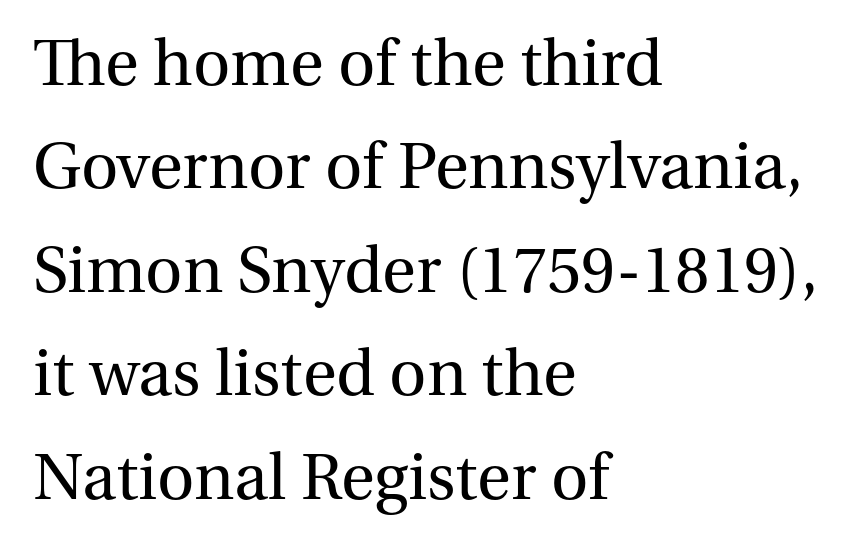
Q: Is the text bold? A: No.
Q: Is the text italic (slanted)? A: No, it is upright.
Q: Is the typeface a serif or a sans-serif typeface? A: Serif.
Q: Is the text underlined? A: No.
Q: How is the paragraph aligned? A: Left-aligned.
Q: Is the spacing between letters normal or unusually wide? A: Normal.
Q: Is the spacing between lines tight, normal or loose? A: Normal.
Q: Width (condensed, normal, or wide)? A: Normal.
Q: Stroke contrast? A: Medium.
Q: x-height? A: Medium.
Q: Monospaced? A: No.
